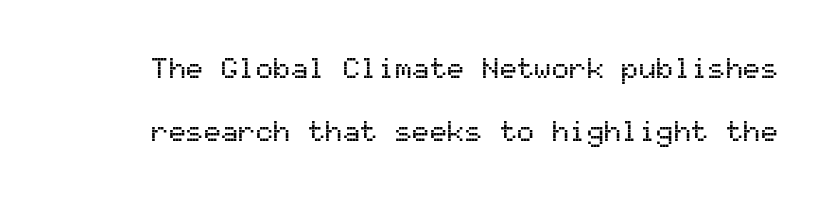
Q: Is the text italic (slanted)? A: No, it is upright.
Q: Is the typeface a serif or a sans-serif typeface? A: Sans-serif.
Q: Is the text underlined? A: No.
Q: Is the spacing between letters normal or unusually wide? A: Normal.
Q: Is the spacing between lines tight, normal or loose? A: Loose.
Q: Width (condensed, normal, or wide)? A: Normal.
Q: Stroke contrast? A: Medium.
Q: x-height? A: Medium.
Q: Monospaced? A: Yes.
